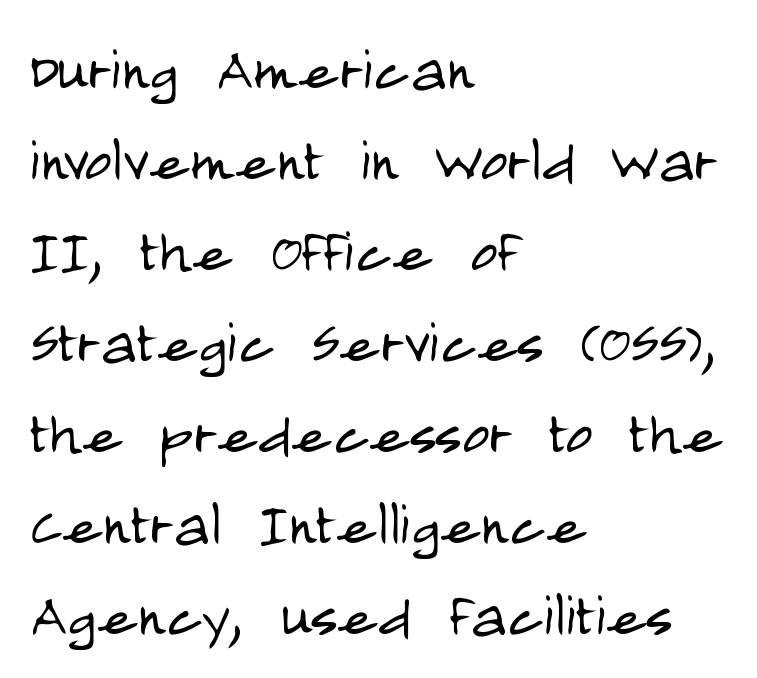
Note the varied advance widths — an 'i' is clearly narrower than an 'm'. How are the letters spaced? Ordinarily, with no added tracking. The rendering shows plain stroke endings on the letterforms — a sans-serif design. Caption: multi-line text, flush left, ragged right. Each stroke keeps to a modest, everyday thickness or less. Nope, not italic — everything's standing straight.
